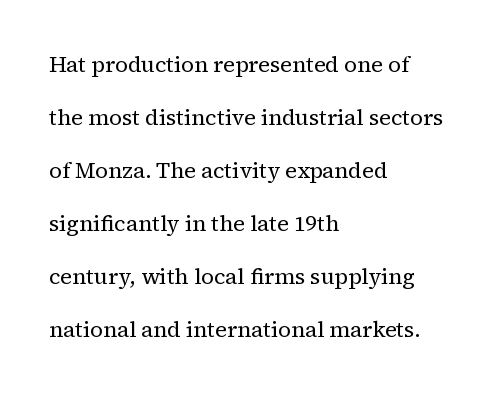
The image shows 22 px text type, upright; set left-aligned, loose line spacing (2.41x), normal letter spacing, not underlined.
